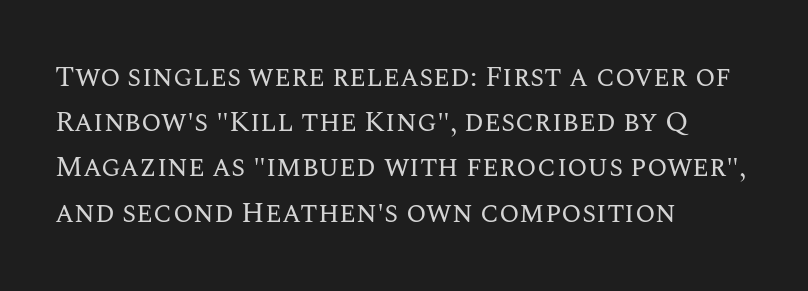
The image shows 29 px regular-weight type, upright; set left-aligned, normal line spacing (1.56x), normal letter spacing, not underlined; medium stroke contrast and a large x-height.
